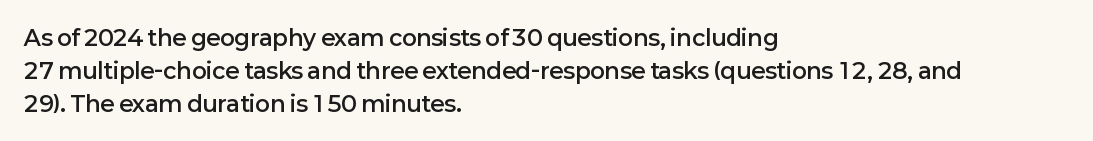
The image shows 22 px text type, upright; set left-aligned, normal line spacing (1.49x), normal letter spacing, not underlined.
